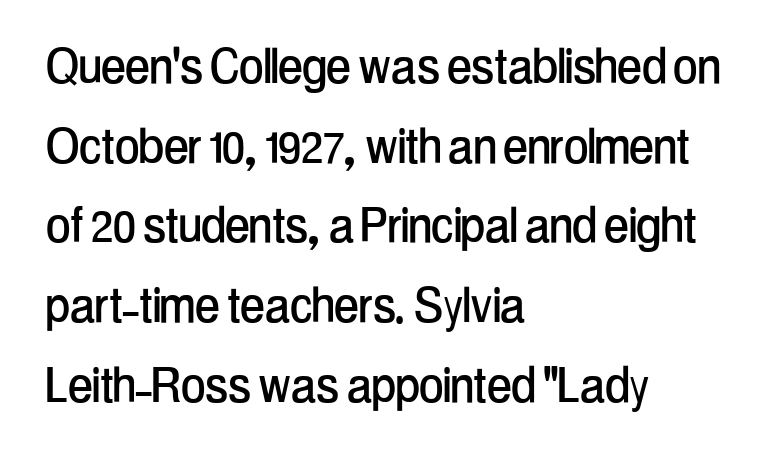
Q: Is the text italic (slanted)? A: No, it is upright.
Q: Is the typeface a serif or a sans-serif typeface? A: Sans-serif.
Q: Is the text underlined? A: No.
Q: How is the paragraph aligned? A: Left-aligned.
Q: Is the spacing between letters normal or unusually wide? A: Normal.
Q: Is the spacing between lines tight, normal or loose? A: Normal.
Q: Width (condensed, normal, or wide)? A: Condensed.
Q: Stroke contrast? A: Low.
Q: x-height? A: Medium.
Q: Monospaced? A: No.
